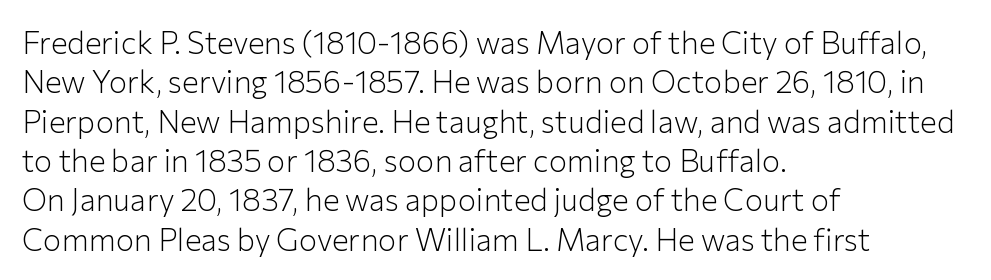
The image shows 31 px light sans-serif type, upright; set left-aligned, normal line spacing (1.27x), normal letter spacing, not underlined; low stroke contrast and a medium x-height.
